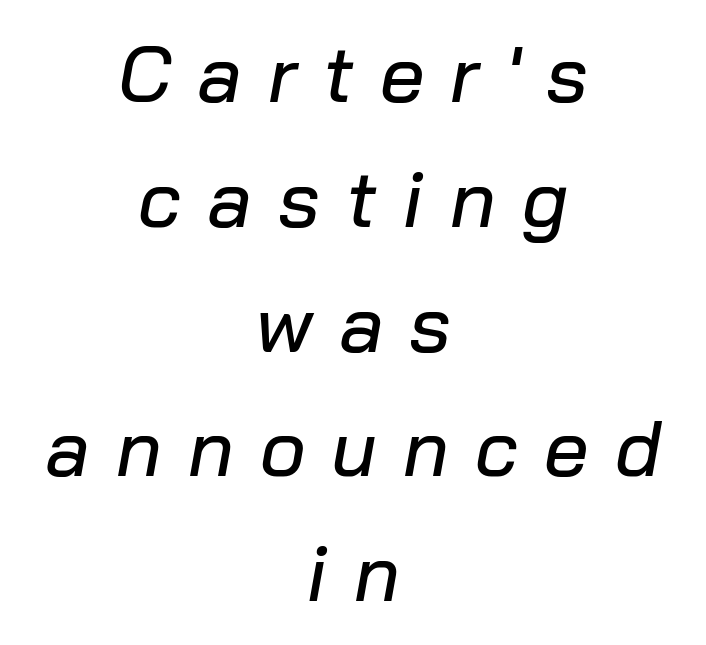
The image shows 79 px text type, italic (leaning right); set centered, normal line spacing (1.58x), unusually wide letter spacing (+0.33 em), not underlined; low stroke contrast and a medium x-height.
